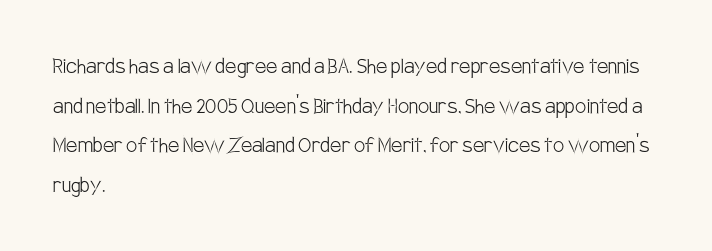
{"italic": "no", "bold": "no", "underline": "no", "align": "left", "line_spacing": "normal", "line_spacing_ratio": 1.59, "letter_spacing": "normal", "letter_spacing_em": 0.0, "glyph_px": 25}
